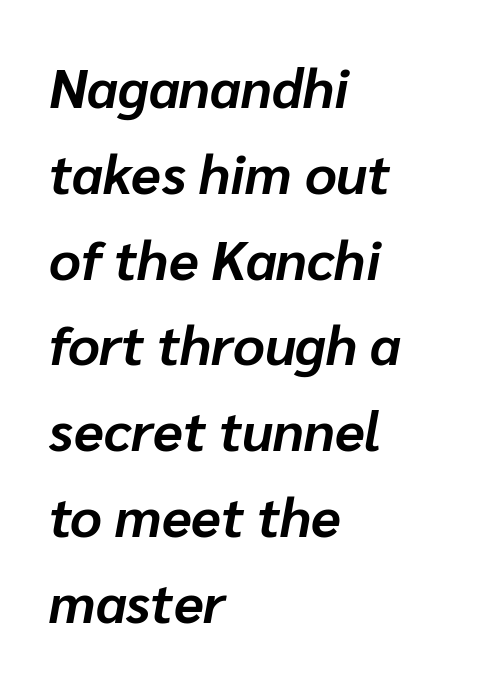
{"italic": "yes", "lean": "right", "slant_degrees": 10, "bold": "yes", "weight": "bold", "width": "normal", "stroke_contrast": "low", "x_height": "medium", "monospaced": "no", "underline": "no", "align": "left", "line_spacing": "normal", "line_spacing_ratio": 1.56, "letter_spacing": "normal", "letter_spacing_em": 0.0, "glyph_px": 55}
